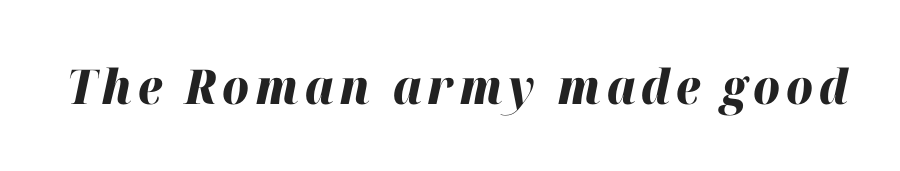
{"italic": "yes", "lean": "right", "slant_degrees": 12, "bold": "yes", "weight": "heavy", "width": "normal", "stroke_contrast": "high", "x_height": "medium", "monospaced": "no", "underline": "no", "glyph_px": 48}
